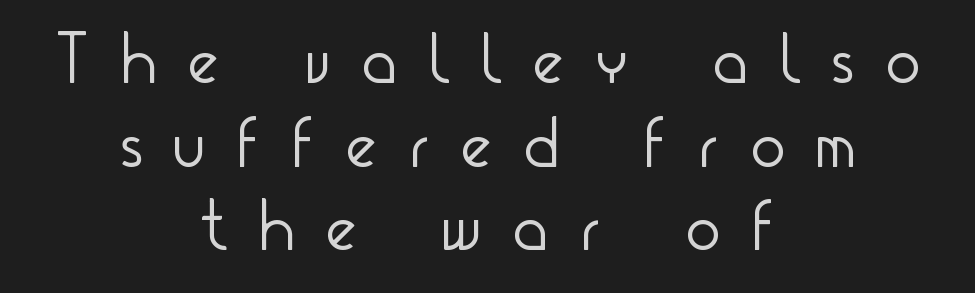
Looks like regular typesetting: each glyph gets only the width it needs. The tracking jumps out immediately: characters are airy and widely separated. Tall strokes in this sample are plumb rather than angled. Regarding serifs, this sample does without them. One-word summary of the alignment: center.
